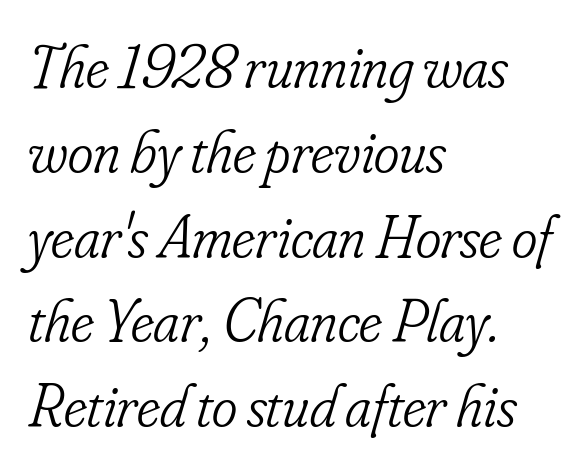
{"serif": "yes", "italic": "yes", "lean": "right", "slant_degrees": 16, "bold": "no", "weight": "light", "width": "condensed", "stroke_contrast": "low", "x_height": "small", "monospaced": "no", "underline": "no", "align": "left", "line_spacing": "normal", "line_spacing_ratio": 1.39, "letter_spacing": "normal", "letter_spacing_em": 0.0, "glyph_px": 61}
